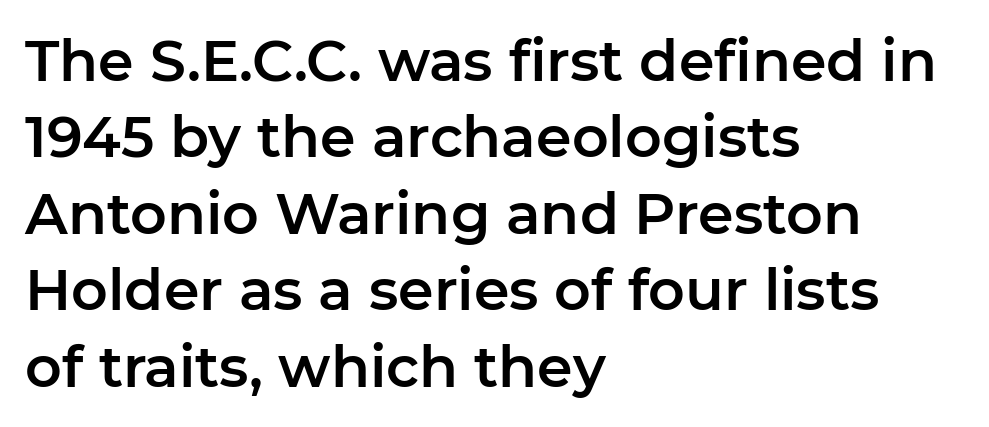
The image shows 57 px sans-serif type, upright; set left-aligned, normal line spacing (1.34x), normal letter spacing, not underlined; low stroke contrast and a medium x-height.
